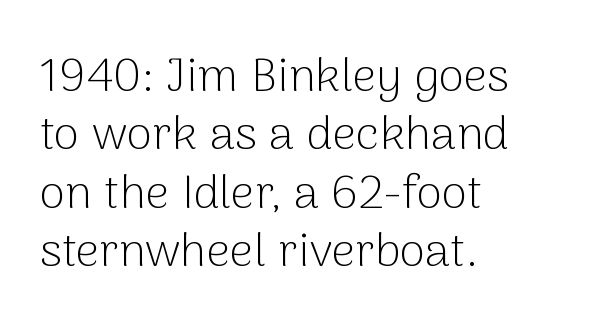
One-word summary of the alignment: left. Is the type heavy? It reads as light-to-regular instead. Ascenders rise straight up at ninety degrees. The zone under the glyphs is completely vacant.
